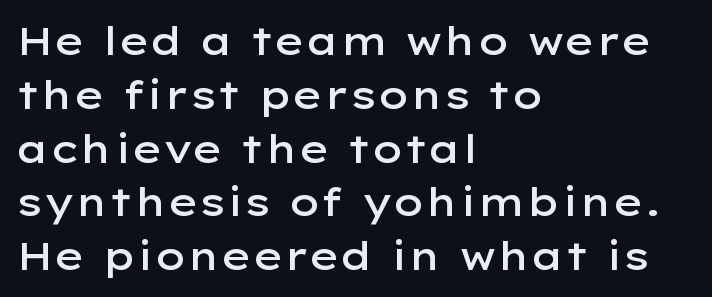
The image shows 39 px semibold, wide sans-serif type, upright; set left-aligned, normal line spacing (1.38x), normal letter spacing, not underlined; low stroke contrast and a medium x-height.
